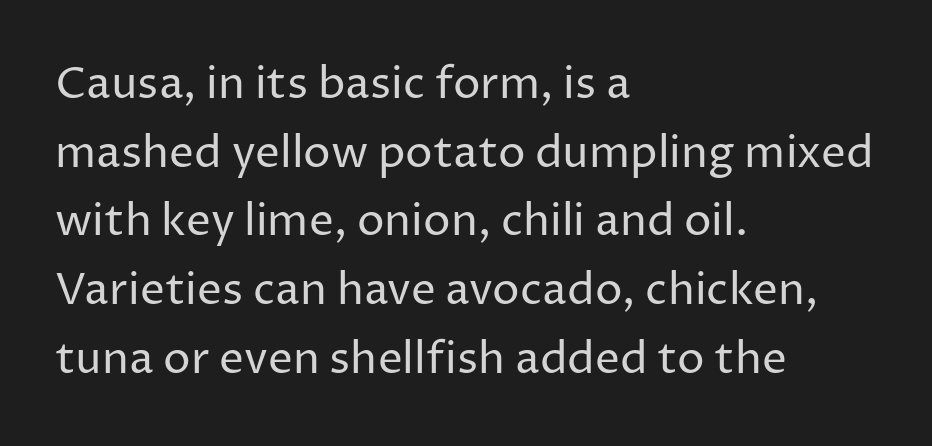
Q: Is the text bold? A: No.
Q: Is the text italic (slanted)? A: No, it is upright.
Q: Is the typeface a serif or a sans-serif typeface? A: Sans-serif.
Q: Is the text underlined? A: No.
Q: How is the paragraph aligned? A: Left-aligned.
Q: Is the spacing between letters normal or unusually wide? A: Normal.
Q: Is the spacing between lines tight, normal or loose? A: Normal.
Q: Width (condensed, normal, or wide)? A: Normal.
Q: Stroke contrast? A: Low.
Q: x-height? A: Medium.
Q: Monospaced? A: No.
